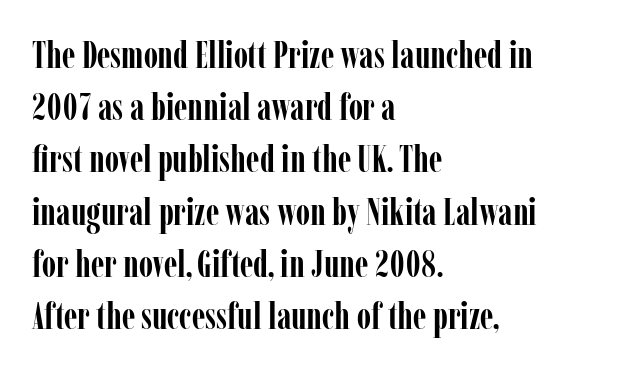
{"serif": "yes", "italic": "no", "bold": "yes", "weight": "semibold", "width": "condensed", "stroke_contrast": "low", "x_height": "medium", "monospaced": "no", "underline": "no", "align": "left", "line_spacing": "normal", "line_spacing_ratio": 1.41, "letter_spacing": "normal", "letter_spacing_em": 0.0, "glyph_px": 37}
